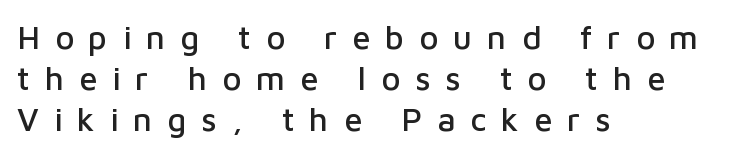
{"serif": "no", "italic": "no", "width": "normal", "stroke_contrast": "low", "x_height": "medium", "monospaced": "no", "underline": "no", "align": "left", "line_spacing": "normal", "line_spacing_ratio": 1.25, "letter_spacing": "wide", "letter_spacing_em": 0.45, "glyph_px": 33}
